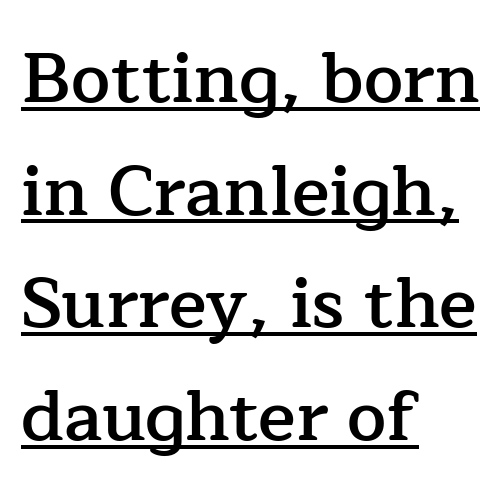
The image shows 70 px semibold serif type, upright; set left-aligned, normal line spacing (1.61x), normal letter spacing, underlined; low stroke contrast and a medium x-height.
